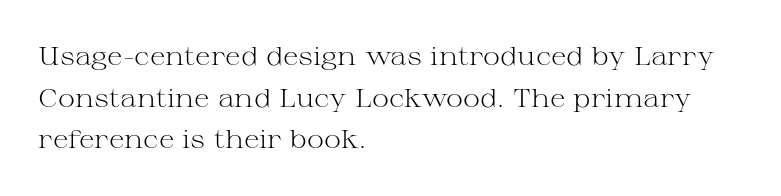
{"italic": "no", "bold": "no", "underline": "no", "align": "left", "line_spacing": "normal", "line_spacing_ratio": 1.6, "letter_spacing": "normal", "letter_spacing_em": 0.0, "glyph_px": 26}
